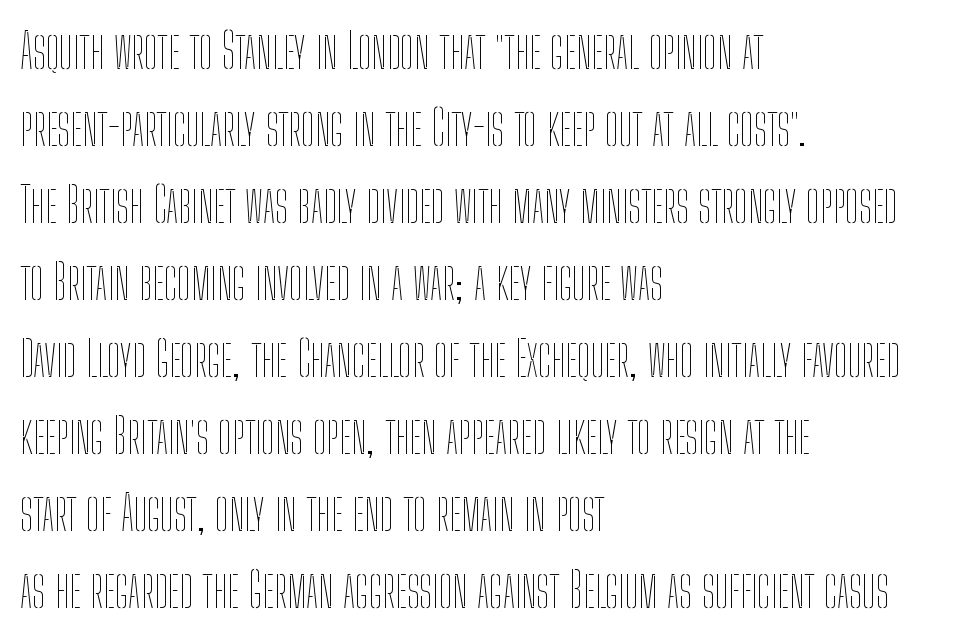
If you measured baseline to baseline, you'd find a middling distance. Reading down the block, your eye returns to a fixed left position each line. The letterforms sit at book weight or below. Proportional: the letters do not fall into vertical columns.
